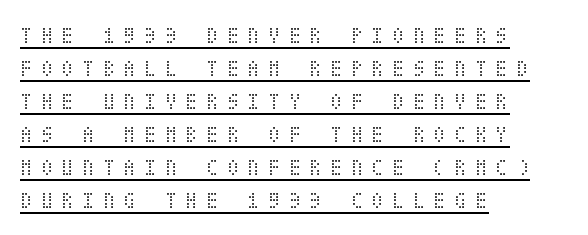
{"italic": "no", "bold": "no", "underline": "yes", "align": "left", "line_spacing": "normal", "line_spacing_ratio": 1.32, "letter_spacing": "wide", "letter_spacing_em": 0.28, "glyph_px": 25}
